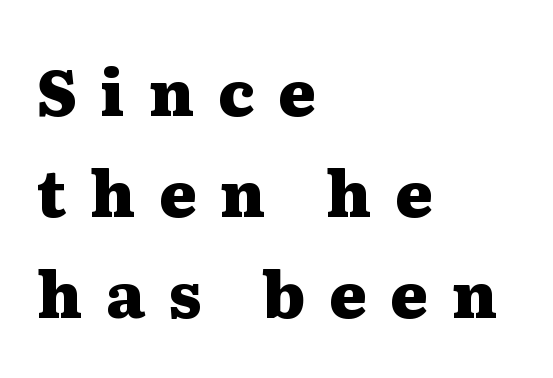
Q: Is the text bold? A: Yes.
Q: Is the text italic (slanted)? A: No, it is upright.
Q: Is the typeface a serif or a sans-serif typeface? A: Serif.
Q: Is the text underlined? A: No.
Q: How is the paragraph aligned? A: Left-aligned.
Q: Is the spacing between letters normal or unusually wide? A: Unusually wide.
Q: Is the spacing between lines tight, normal or loose? A: Normal.
Q: Width (condensed, normal, or wide)? A: Wide.
Q: Stroke contrast? A: Medium.
Q: x-height? A: Medium.
Q: Monospaced? A: No.
